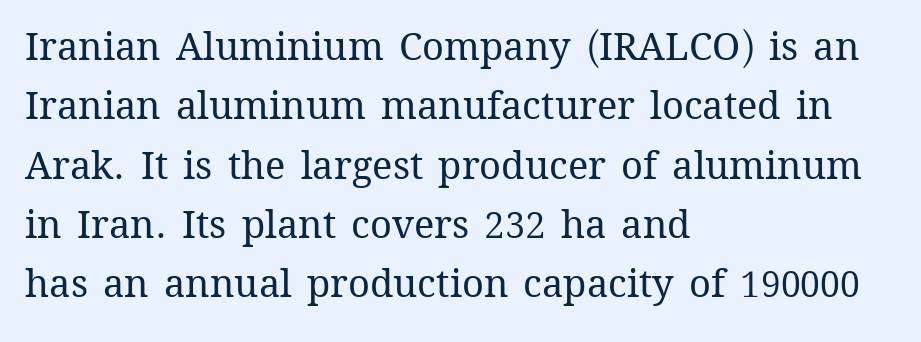
Q: Is the text bold? A: No.
Q: Is the text italic (slanted)? A: No, it is upright.
Q: Is the text underlined? A: No.
Q: How is the paragraph aligned? A: Left-aligned.
Q: Is the spacing between letters normal or unusually wide? A: Normal.
Q: Is the spacing between lines tight, normal or loose? A: Normal.
Q: Width (condensed, normal, or wide)? A: Normal.
Q: Stroke contrast? A: Medium.
Q: x-height? A: Medium.
Q: Monospaced? A: No.
